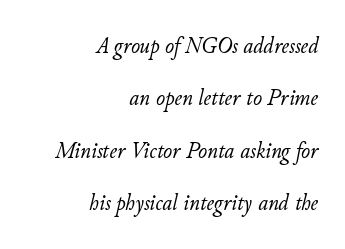
The rendering anchors every line to the right-hand side. This rendering features lettering with no underline. Looking at the ascenders, they clearly lean. Caption: standard tracking, unaltered. The font is comparable to plain body text, perhaps lighter. Line spacing here is loose.
